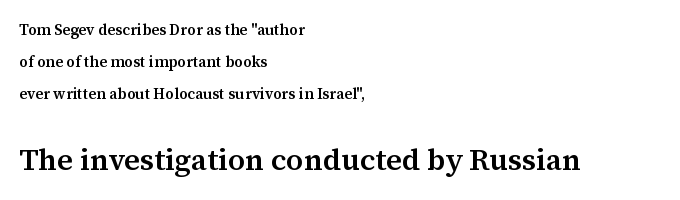
The image shows 30 px semibold serif type, upright; set left-aligned, loose line spacing (2.14x), normal letter spacing, not underlined; the second (bottom) block is 2.0x larger; medium stroke contrast and a medium x-height.
